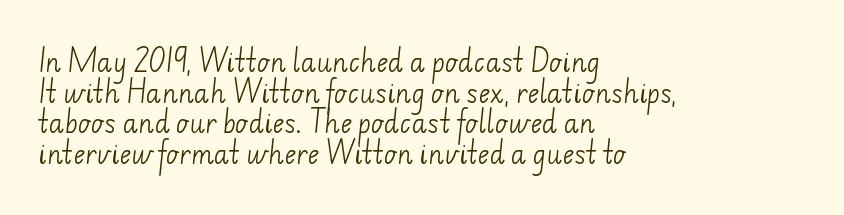
The image shows 25 px text type; set left-aligned, line spacing 1.23x, normal letter spacing, not underlined.
